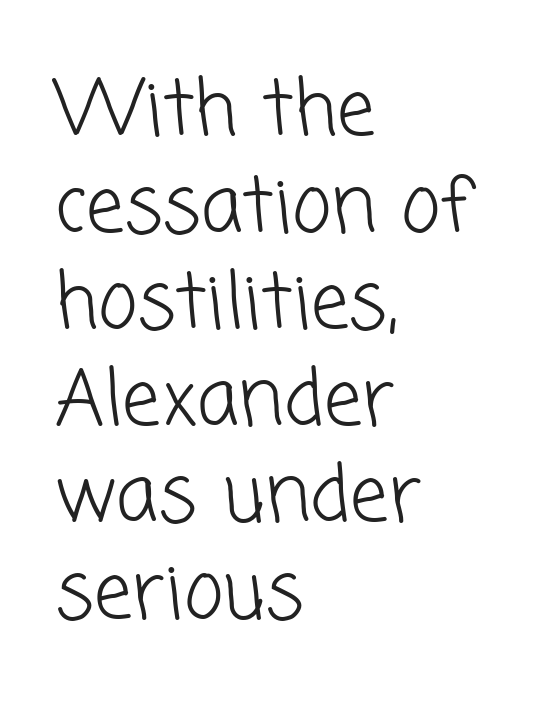
Q: Is the text bold? A: No.
Q: Is the typeface a serif or a sans-serif typeface? A: Sans-serif.
Q: Is the text underlined? A: No.
Q: How is the paragraph aligned? A: Left-aligned.
Q: Is the spacing between letters normal or unusually wide? A: Normal.
Q: Is the spacing between lines tight, normal or loose? A: Normal.
Q: Width (condensed, normal, or wide)? A: Normal.
Q: Stroke contrast? A: Low.
Q: x-height? A: Medium.
Q: Monospaced? A: No.
